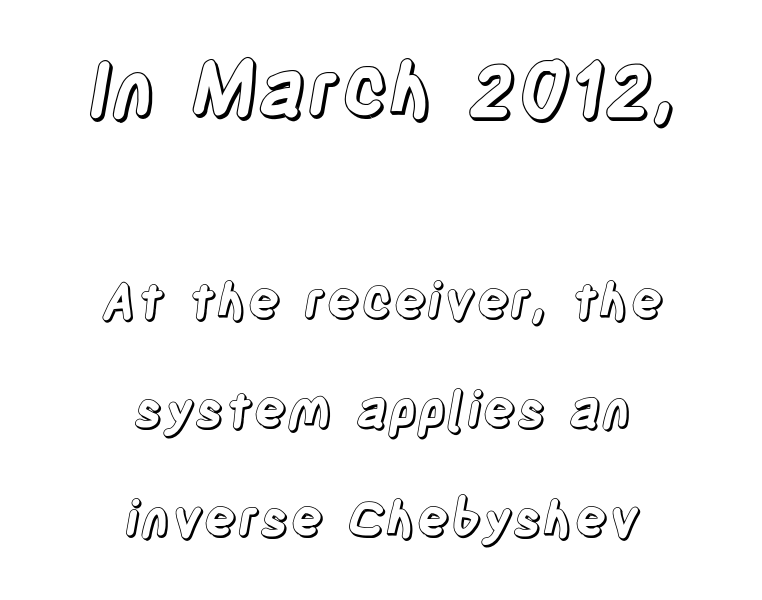
The image shows 75 px condensed type; set centered, loose line spacing (2.18x), normal letter spacing, not underlined; the first (top) block is 1.5x larger; a large x-height.
